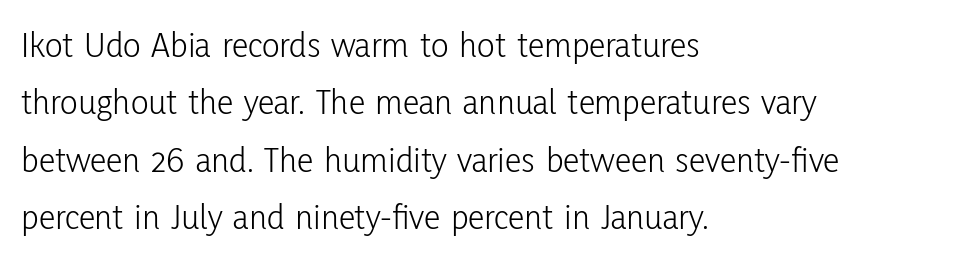
The image shows 37 px light, condensed sans-serif type, upright; set left-aligned, normal line spacing (1.55x), normal letter spacing, not underlined; low stroke contrast and a medium x-height.
